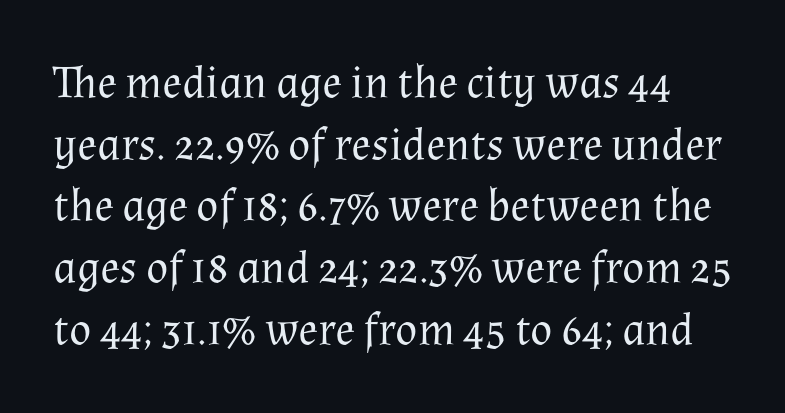
Is this a heavy cut? Hardly; it is regular or lighter. Is the letter spacing exaggerated? No — it looks like the ordinary default. The letters carry serifs — small finishing strokes at the ends of their stems. Horizontal bands of white between lines are of average thickness. The specimen omits any rule beneath the text block's lines. A typesetter would mark this as roman, not italic.
